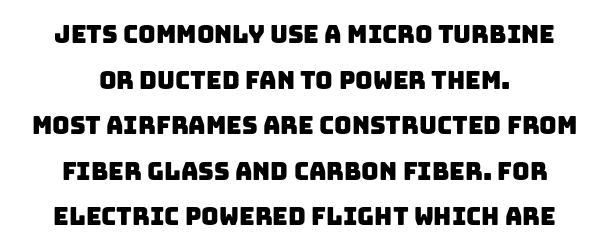
Q: Is the text underlined? A: No.
Q: Is the spacing between letters normal or unusually wide? A: Normal.
Q: Is the spacing between lines tight, normal or loose? A: Loose.
